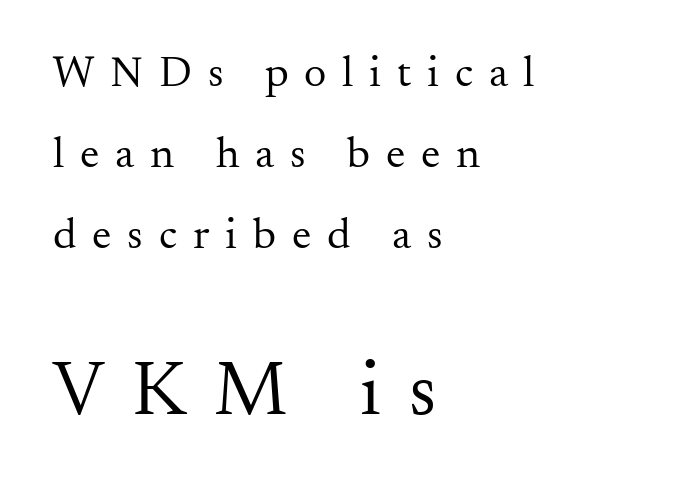
Q: Is the text bold? A: No.
Q: Is the text italic (slanted)? A: No, it is upright.
Q: Is the typeface a serif or a sans-serif typeface? A: Serif.
Q: Is the text underlined? A: No.
Q: How is the paragraph aligned? A: Left-aligned.
Q: Is the spacing between letters normal or unusually wide? A: Unusually wide.
Q: Which block of text is set in a larger size, the first (top) or the second (bottom)? A: The second (bottom) one.
Q: Width (condensed, normal, or wide)? A: Normal.
Q: Stroke contrast? A: Medium.
Q: x-height? A: Small.
Q: Monospaced? A: No.
